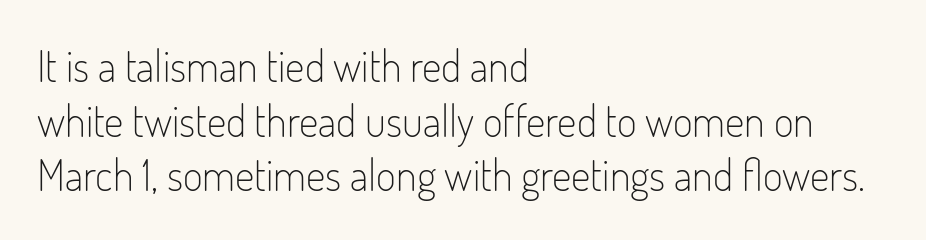
Q: Is the text bold? A: No.
Q: Is the text italic (slanted)? A: No, it is upright.
Q: Is the typeface a serif or a sans-serif typeface? A: Sans-serif.
Q: Is the text underlined? A: No.
Q: How is the paragraph aligned? A: Left-aligned.
Q: Is the spacing between letters normal or unusually wide? A: Normal.
Q: Is the spacing between lines tight, normal or loose? A: Normal.
Q: Width (condensed, normal, or wide)? A: Condensed.
Q: Stroke contrast? A: Low.
Q: x-height? A: Small.
Q: Monospaced? A: No.
